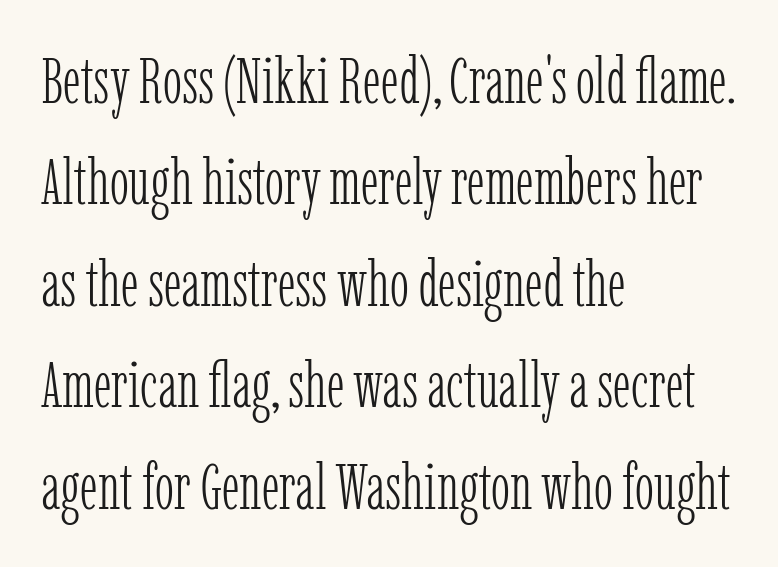
Q: Is the text bold? A: No.
Q: Is the text italic (slanted)? A: No, it is upright.
Q: Is the typeface a serif or a sans-serif typeface? A: Serif.
Q: Is the text underlined? A: No.
Q: How is the paragraph aligned? A: Left-aligned.
Q: Is the spacing between letters normal or unusually wide? A: Normal.
Q: Is the spacing between lines tight, normal or loose? A: Normal.
Q: Width (condensed, normal, or wide)? A: Condensed.
Q: Stroke contrast? A: Low.
Q: x-height? A: Medium.
Q: Monospaced? A: No.
